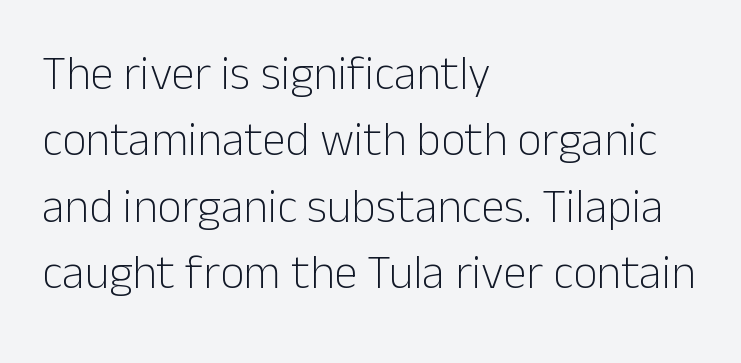
Q: Is the text bold? A: No.
Q: Is the text italic (slanted)? A: No, it is upright.
Q: Is the typeface a serif or a sans-serif typeface? A: Sans-serif.
Q: Is the text underlined? A: No.
Q: How is the paragraph aligned? A: Left-aligned.
Q: Is the spacing between letters normal or unusually wide? A: Normal.
Q: Is the spacing between lines tight, normal or loose? A: Normal.
Q: Width (condensed, normal, or wide)? A: Normal.
Q: Stroke contrast? A: Low.
Q: x-height? A: Medium.
Q: Monospaced? A: No.
